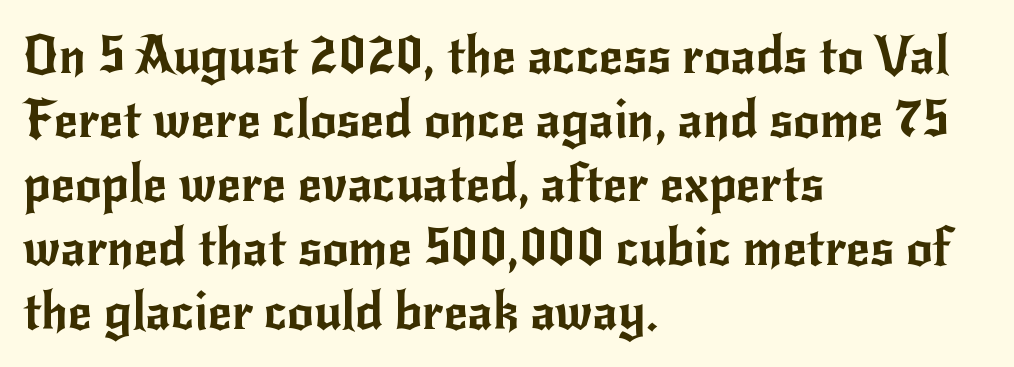
Q: Is the text italic (slanted)? A: No, it is upright.
Q: Is the typeface a serif or a sans-serif typeface? A: Sans-serif.
Q: Is the text underlined? A: No.
Q: How is the paragraph aligned? A: Left-aligned.
Q: Is the spacing between letters normal or unusually wide? A: Normal.
Q: Width (condensed, normal, or wide)? A: Normal.
Q: Stroke contrast? A: Low.
Q: x-height? A: Small.
Q: Monospaced? A: No.
